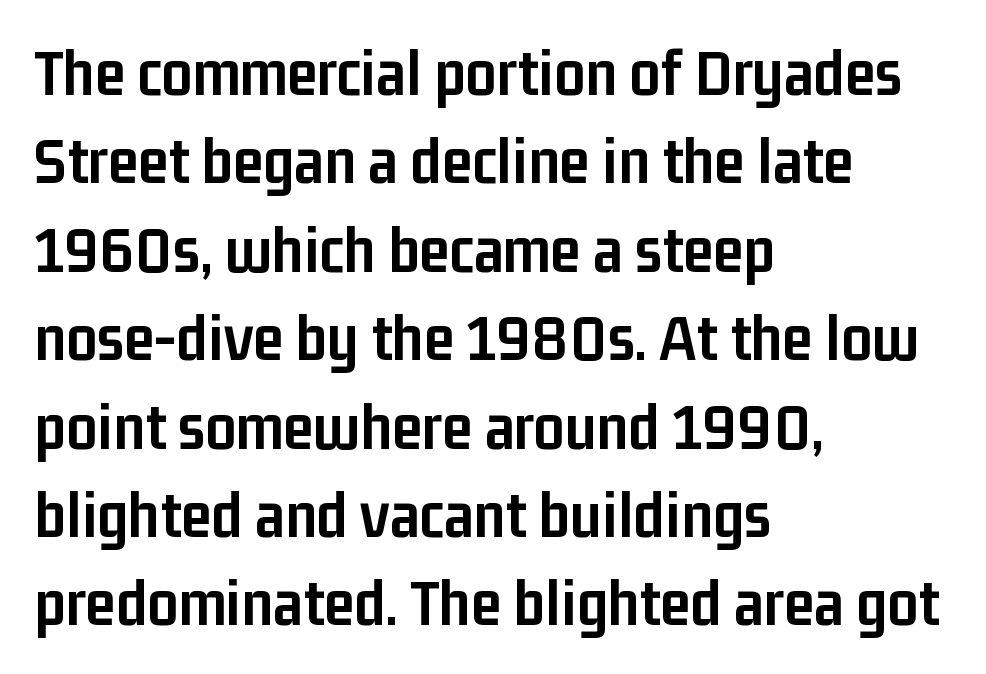
Does the lettering tilt? It doesn't — this is upright. Students, observe: this is what conventionally led text looks like. Between one letter and the next there's only the usual sliver of space. Letters rest on an invisible, unmarked baseline.
